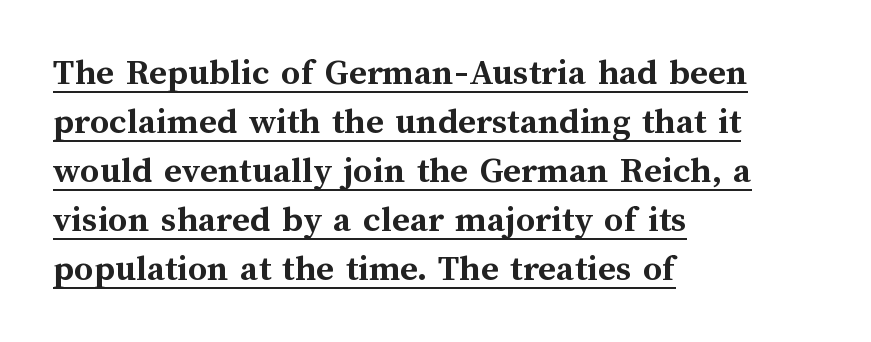
The image shows 38 px semibold type, upright; set left-aligned, normal line spacing (1.29x), normal letter spacing, underlined; medium stroke contrast and a medium x-height.
